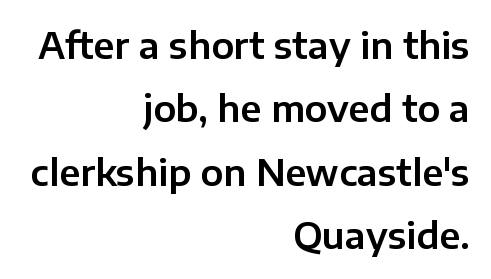
The image shows 36 px sans-serif type, upright; set right-aligned, line spacing 1.76x, normal letter spacing, not underlined; low stroke contrast and a medium x-height.
